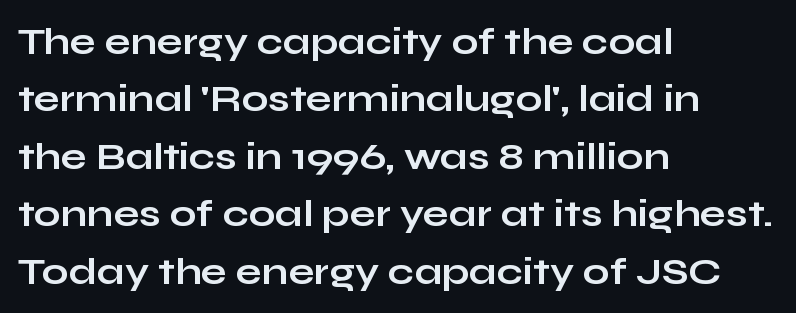
The letters advance in unequal steps, a hallmark of proportional type. Typeset ragged right — the left edge is the straight one. Nobody touched the tracking dial on this one. Only glyphs here, with clear space below each row.
